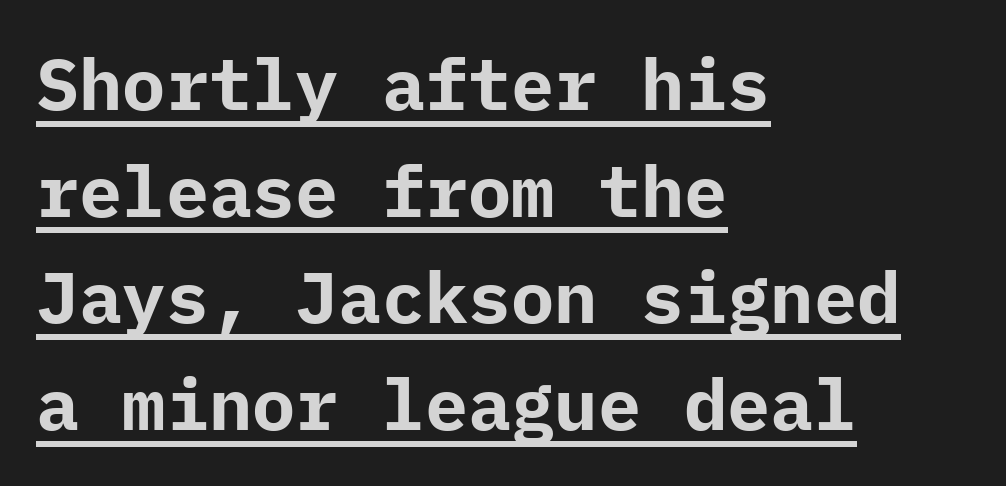
If you measured baseline to baseline, you'd find a middling distance. Regarding serifs, this sample does without them. These lines are set flush left with a ragged right edge. Italic: no, the glyphs are upright roman.
